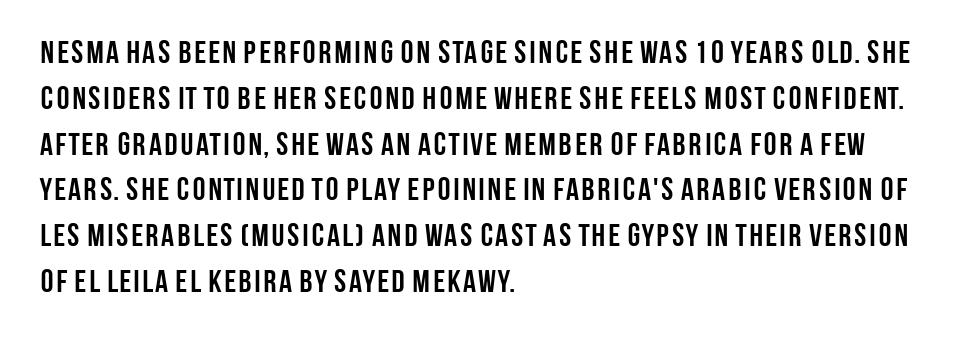
The image shows 32 px semibold, condensed sans-serif type, upright; set left-aligned, normal line spacing (1.43x), normal letter spacing, not underlined; low stroke contrast and a large x-height.
